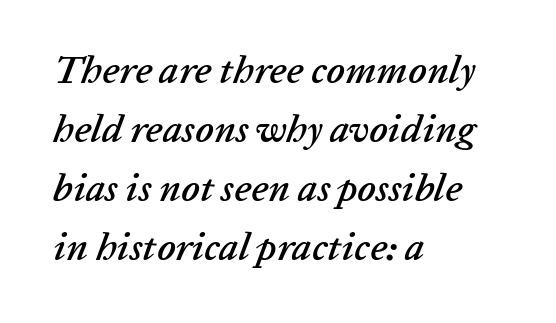
Q: Is the text italic (slanted)? A: Yes, it leans right by about 20 degrees.
Q: Is the text underlined? A: No.
Q: How is the paragraph aligned? A: Left-aligned.
Q: Is the spacing between letters normal or unusually wide? A: Normal.
Q: Is the spacing between lines tight, normal or loose? A: Normal.
Q: Width (condensed, normal, or wide)? A: Normal.
Q: Stroke contrast? A: Low.
Q: x-height? A: Medium.
Q: Monospaced? A: No.
